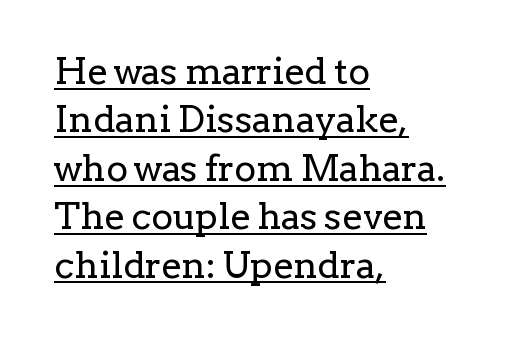
The image shows 37 px regular-weight serif type, upright; set left-aligned, normal line spacing (1.31x), normal letter spacing, underlined; low stroke contrast and a medium x-height.
